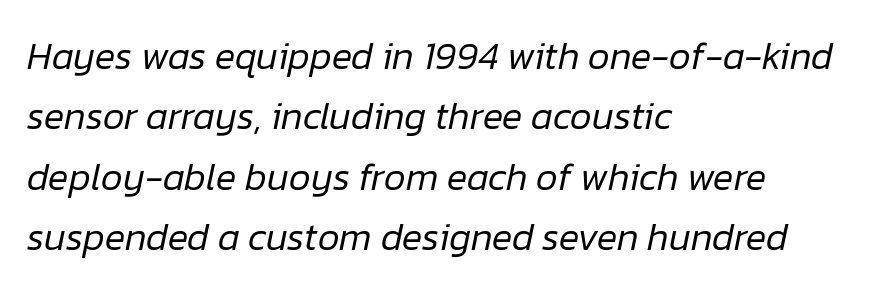
{"italic": "yes", "lean": "right", "slant_degrees": 12, "bold": "no", "weight": "regular", "width": "normal", "stroke_contrast": "low", "x_height": "medium", "monospaced": "no", "underline": "no", "align": "left", "line_spacing": "normal", "line_spacing_ratio": 1.59, "letter_spacing": "normal", "letter_spacing_em": 0.0, "glyph_px": 38}
